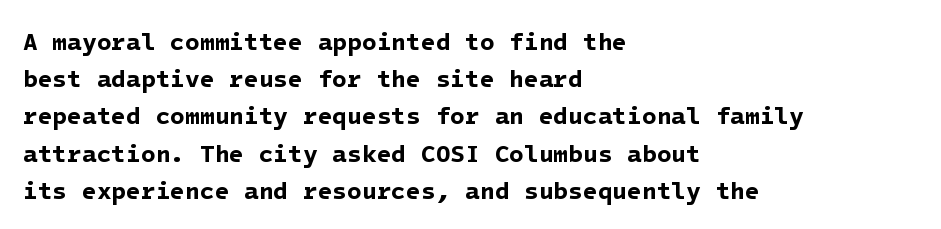
Q: Is the text bold? A: Yes.
Q: Is the text underlined? A: No.
Q: How is the paragraph aligned? A: Left-aligned.
Q: Is the spacing between letters normal or unusually wide? A: Normal.
Q: Is the spacing between lines tight, normal or loose? A: Normal.
